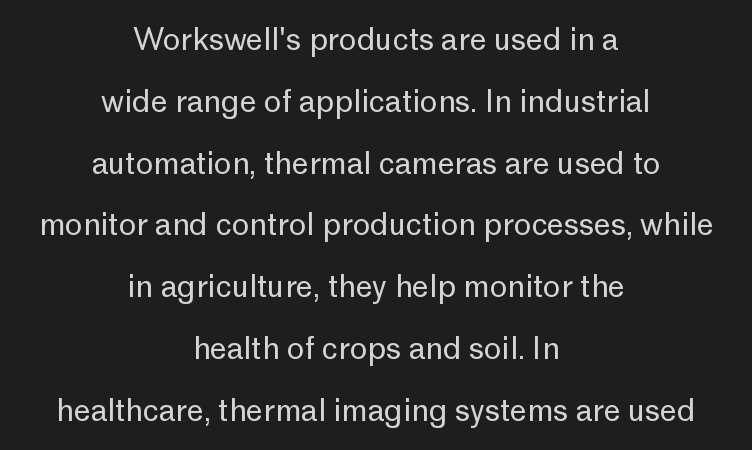
Note: no serifs on the glyphs. Rule under the text: the space is simply empty. Between one letter and the next there's only the usual sliver of space. If you measured baseline to baseline, you'd find a long distance.
